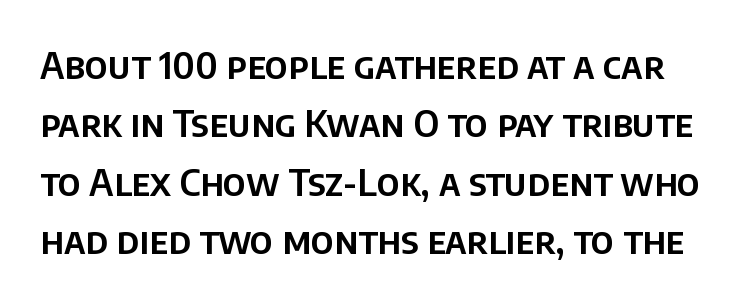
The image shows 37 px sans-serif type, upright; set normal line spacing (1.58x), normal letter spacing, not underlined; low stroke contrast and a large x-height.
